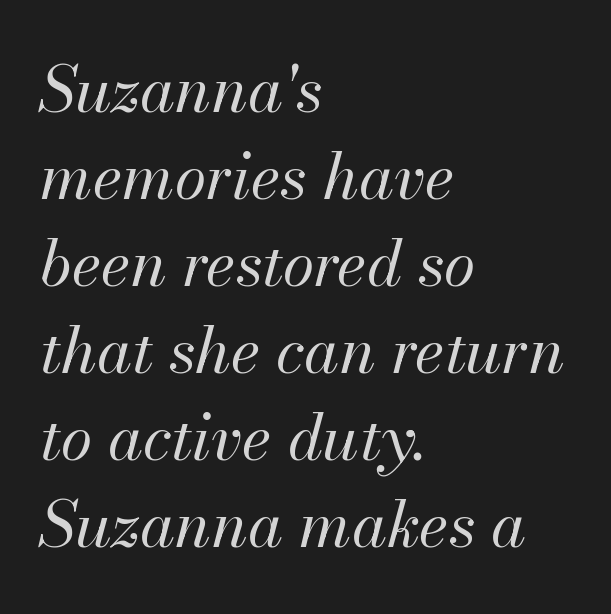
Q: Is the text bold? A: No.
Q: Is the text italic (slanted)? A: Yes, it leans right by about 13 degrees.
Q: Is the text underlined? A: No.
Q: How is the paragraph aligned? A: Left-aligned.
Q: Is the spacing between letters normal or unusually wide? A: Normal.
Q: Is the spacing between lines tight, normal or loose? A: Normal.
Q: Width (condensed, normal, or wide)? A: Normal.
Q: Stroke contrast? A: Medium.
Q: x-height? A: Small.
Q: Monospaced? A: No.
